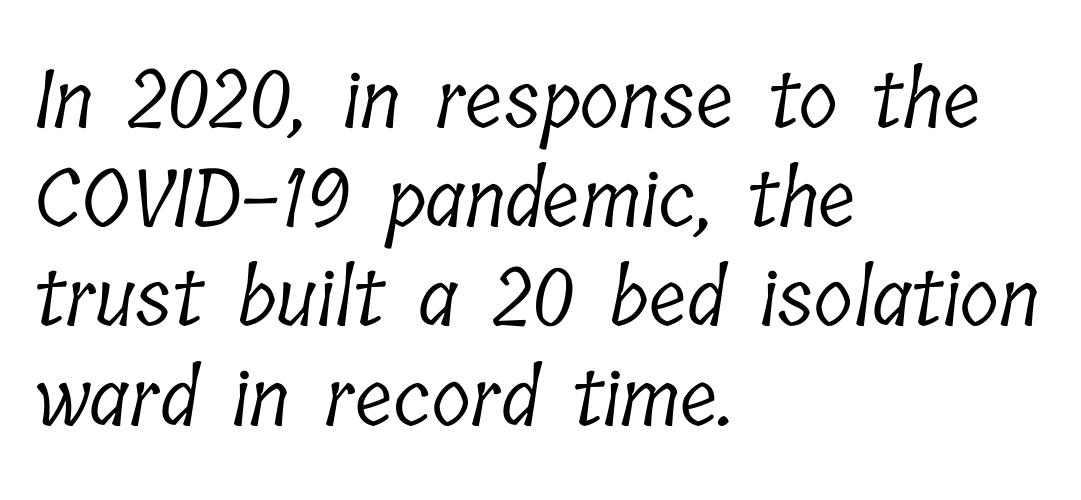
Is this a sans? No — the strokes have serifs. Clear beneath every line of the passage. This sample uses plain, unmodified letter spacing. The text block is weighted toward the left margin, trailing off unevenly rightward. Think of a printed novel: that variable character pitch is what you see here. Is the stroke heavy? The answer is a plain regular-or-lighter.
